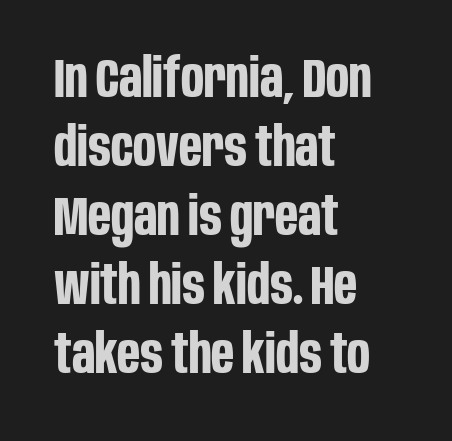
The image shows 54 px bold, condensed sans-serif type, upright; set left-aligned, normal line spacing (1.28x), normal letter spacing, not underlined; low stroke contrast and a large x-height.
